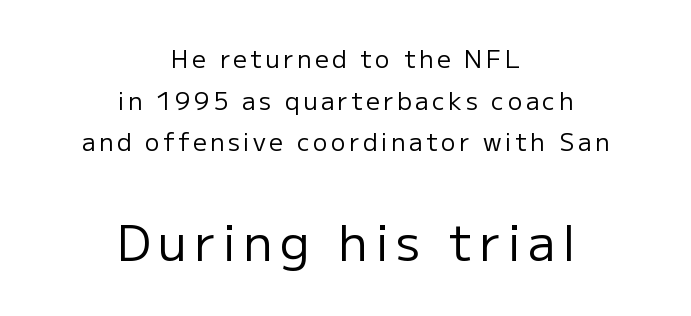
Serifs: no, the terminals of the letterforms are clean. The composition opens small and finishes big. Neither beginnings nor endings align; midpoints do. The face used here is proportionally spaced, like ordinary book or web type. Italic: no, the glyphs are upright roman.
